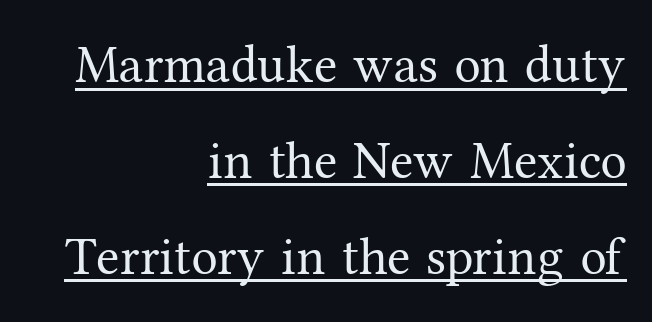
The image shows 53 px regular-weight serif type, upright; set right-aligned, line spacing 1.81x, normal letter spacing, underlined; medium stroke contrast and a medium x-height.
